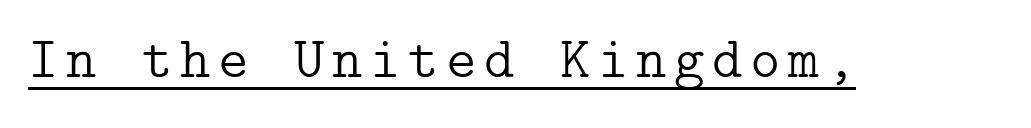
The image shows 58 px light serif type, upright; set underlined; low stroke contrast and a medium x-height.
